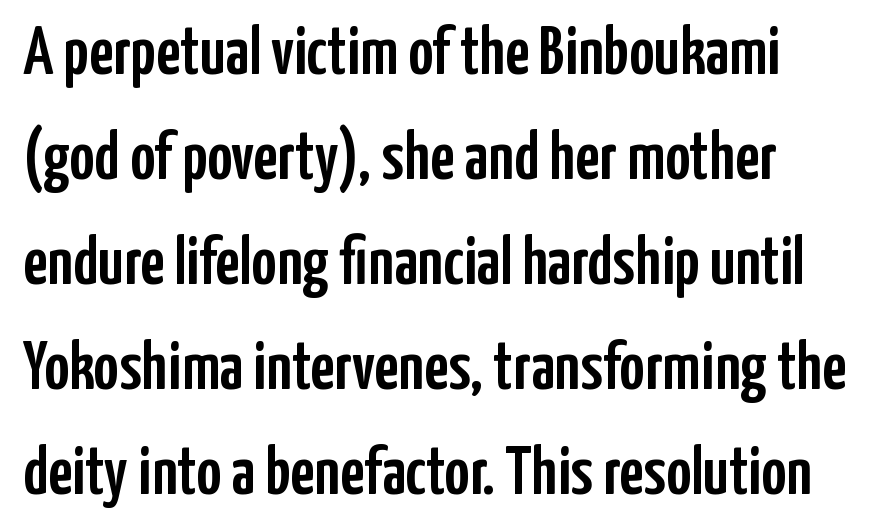
Check where the strokes stop: nothing finishes them off — pure sans. The typography opts for an upright posture over an oblique one. Short note: letters normally spaced. Proportional: the letters do not fall into vertical columns.
